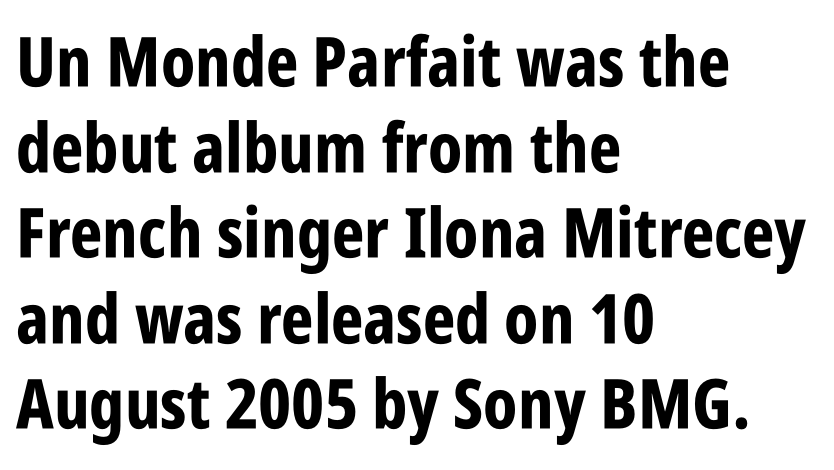
The image shows 69 px bold, condensed sans-serif type, upright; set left-aligned, line spacing 1.24x, normal letter spacing, not underlined; low stroke contrast and a large x-height.
